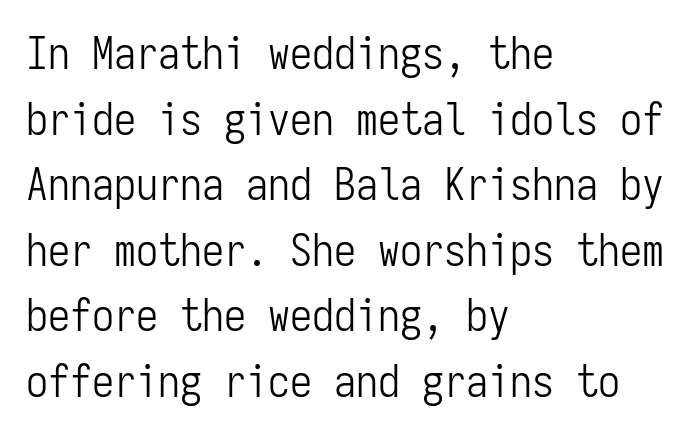
Q: Is the text bold? A: No.
Q: Is the text italic (slanted)? A: No, it is upright.
Q: Is the typeface a serif or a sans-serif typeface? A: Sans-serif.
Q: Is the text underlined? A: No.
Q: How is the paragraph aligned? A: Left-aligned.
Q: Is the spacing between letters normal or unusually wide? A: Normal.
Q: Is the spacing between lines tight, normal or loose? A: Normal.
Q: Width (condensed, normal, or wide)? A: Condensed.
Q: Stroke contrast? A: Low.
Q: x-height? A: Medium.
Q: Monospaced? A: Yes.
